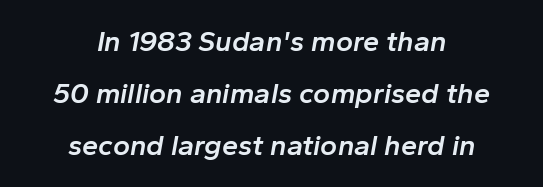
Words appear dense and cohesive because spacing is normal. Check under the words: just untouched page. Every letter is mildly thick-stroked: semibold rather than bold. Yep, that's italic — everything's leaning. Which margin do the lines hug? Neither — every line sits in the middle.
